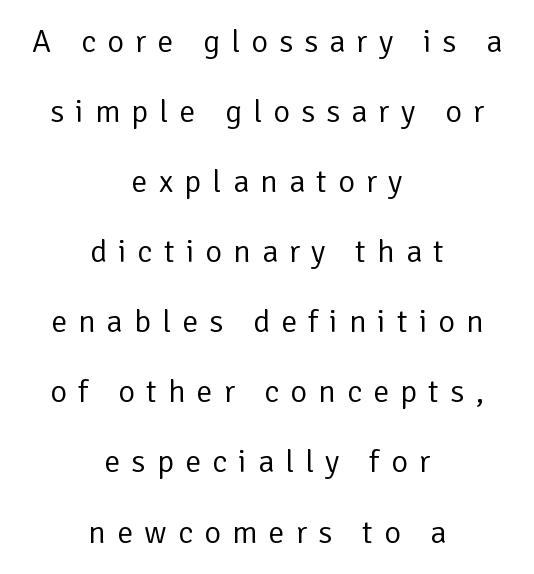
The cut favours lightness, reaching ordinary text weight at its darkest. Typeset on center — no edge is straight. What's the leading like? Stretched, with rows far apart. Type style note: lacks serifs. Varying glyph widths throughout — classic text-font behaviour. Look at the tracking — it's clearly loosened, letters drifting apart.
